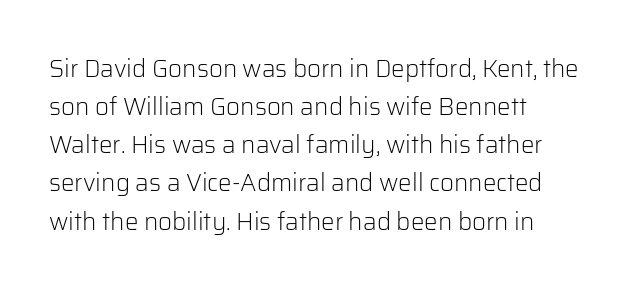
Is there much room between lines? A standard amount, neither cramped nor airy. A roman cut, with each character standing at attention. How are the letters spaced? Ordinarily, with no added tracking. This rendering features lettering with no underline. The paragraph shown leans on its left margin. The weight tops out at a normal text grade.
